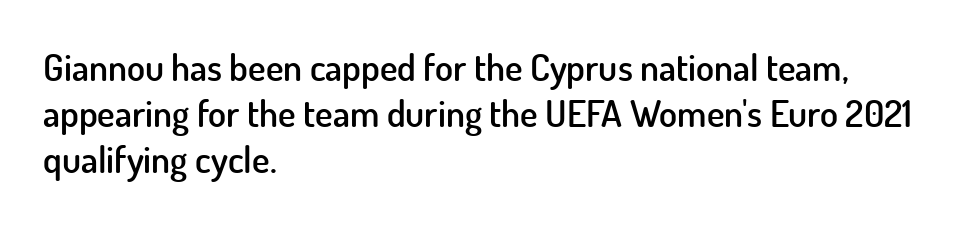
You could not count columns in this text — the font is proportionally spaced. These lines are composed in type without serifs. Letters rest on an invisible, unmarked baseline. The lines sit at an ordinary, default distance from one another.
